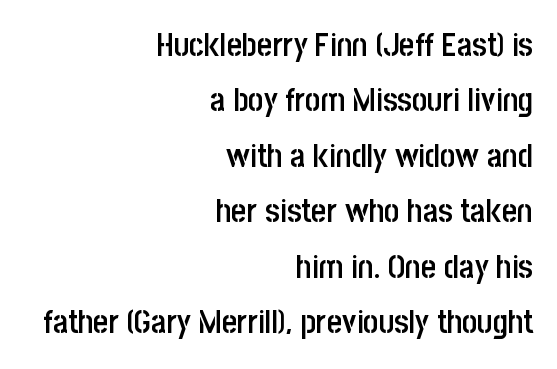
{"serif": "no", "italic": "no", "bold": "semi", "weight": "semibold", "width": "condensed", "stroke_contrast": "low", "x_height": "large", "monospaced": "no", "underline": "no", "align": "right", "line_spacing": "normal", "line_spacing_ratio": 1.68, "letter_spacing": "normal", "letter_spacing_em": 0.0, "glyph_px": 33}
